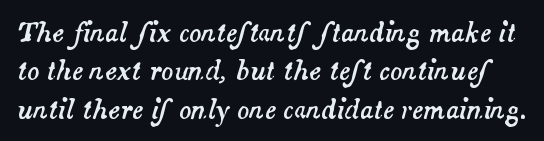
When letters slant like this, we call the style italic. Tracking value appears to be zero — textbook default spacing. The string is rendered with underlining switched off. Vertically, the passage feels balanced, rows spaced as you'd expect.
